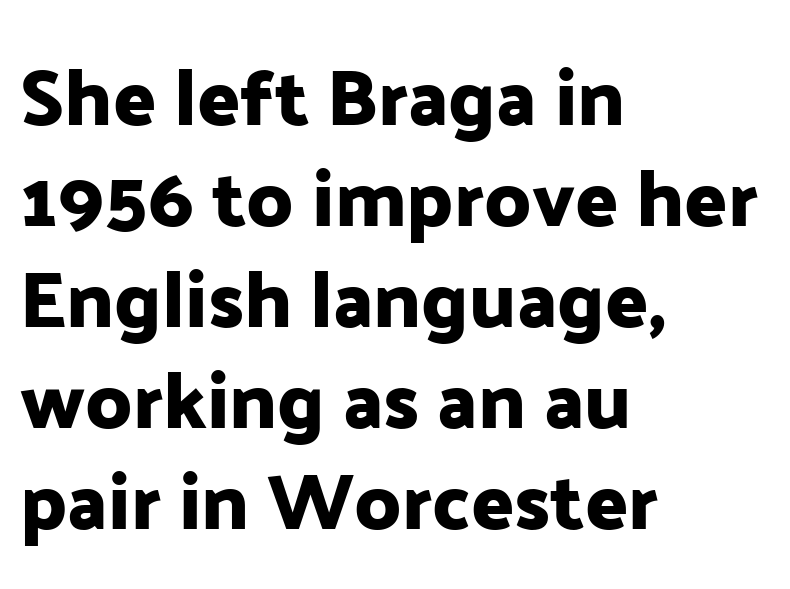
The image shows 79 px sans-serif type, upright; set left-aligned, normal line spacing (1.28x), normal letter spacing, not underlined; low stroke contrast and a medium x-height.
